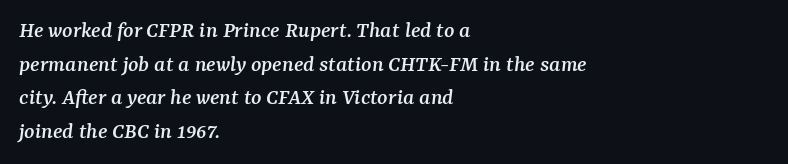
Q: Is the text italic (slanted)? A: Yes, it leans right by about 7 degrees.
Q: Is the text underlined? A: No.
Q: How is the paragraph aligned? A: Left-aligned.
Q: Is the spacing between letters normal or unusually wide? A: Normal.
Q: Is the spacing between lines tight, normal or loose? A: Normal.
